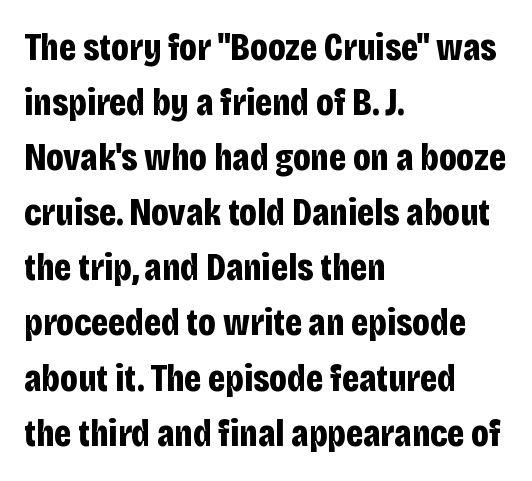
Q: Is the text bold? A: Yes.
Q: Is the text italic (slanted)? A: No, it is upright.
Q: Is the typeface a serif or a sans-serif typeface? A: Sans-serif.
Q: Is the text underlined? A: No.
Q: How is the paragraph aligned? A: Left-aligned.
Q: Is the spacing between letters normal or unusually wide? A: Normal.
Q: Is the spacing between lines tight, normal or loose? A: Normal.
Q: Width (condensed, normal, or wide)? A: Condensed.
Q: Stroke contrast? A: Low.
Q: x-height? A: Large.
Q: Monospaced? A: No.
